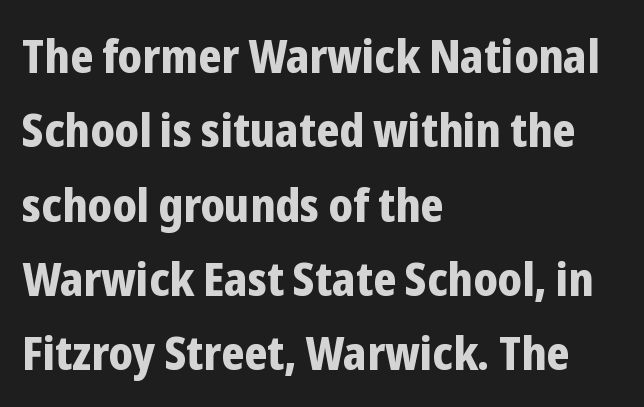
Q: Is the text bold? A: Yes.
Q: Is the text italic (slanted)? A: No, it is upright.
Q: Is the typeface a serif or a sans-serif typeface? A: Sans-serif.
Q: Is the text underlined? A: No.
Q: How is the paragraph aligned? A: Left-aligned.
Q: Is the spacing between letters normal or unusually wide? A: Normal.
Q: Is the spacing between lines tight, normal or loose? A: Normal.
Q: Width (condensed, normal, or wide)? A: Condensed.
Q: Stroke contrast? A: Low.
Q: x-height? A: Medium.
Q: Monospaced? A: No.
